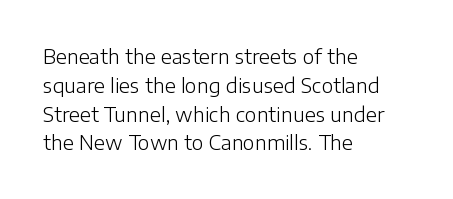
{"italic": "no", "bold": "no", "underline": "no", "align": "left", "line_spacing": "normal", "line_spacing_ratio": 1.44, "letter_spacing": "normal", "letter_spacing_em": 0.0, "glyph_px": 20}
